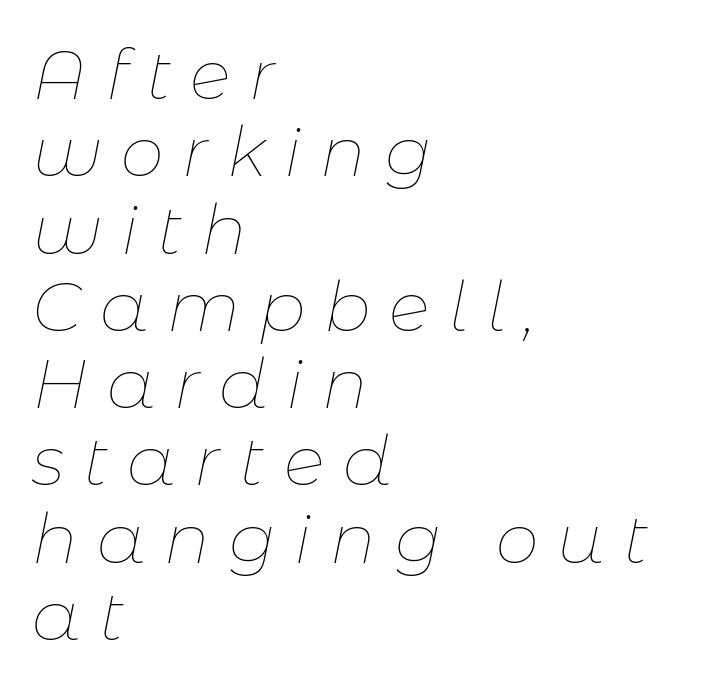
The image shows 69 px thin type, italic (leaning right); set left-aligned, tight line spacing (1.12x), unusually wide letter spacing (+0.27 em), not underlined; low stroke contrast and a medium x-height.
